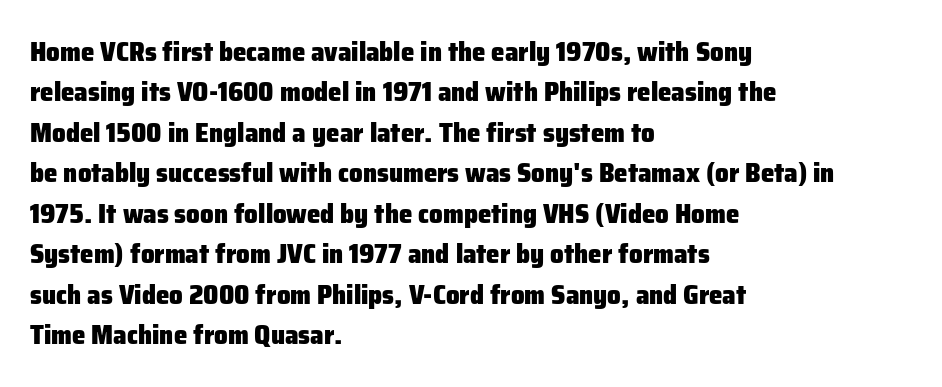
Look at the tracking — it's just the regular setting, nothing added. A classic flush-left, rag-right setting is used for this passage. Lines of text with bare space underneath. The font's upright variant was chosen for this text.
